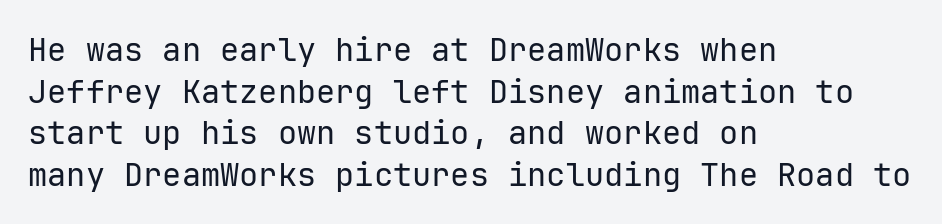
Q: Is the text bold? A: No.
Q: Is the text italic (slanted)? A: No, it is upright.
Q: Is the typeface a serif or a sans-serif typeface? A: Sans-serif.
Q: Is the text underlined? A: No.
Q: How is the paragraph aligned? A: Left-aligned.
Q: Is the spacing between letters normal or unusually wide? A: Normal.
Q: Is the spacing between lines tight, normal or loose? A: Normal.
Q: Width (condensed, normal, or wide)? A: Normal.
Q: Stroke contrast? A: Low.
Q: x-height? A: Medium.
Q: Monospaced? A: Yes.
